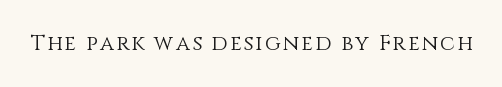
The image shows 21 px text type, upright; set not underlined.
